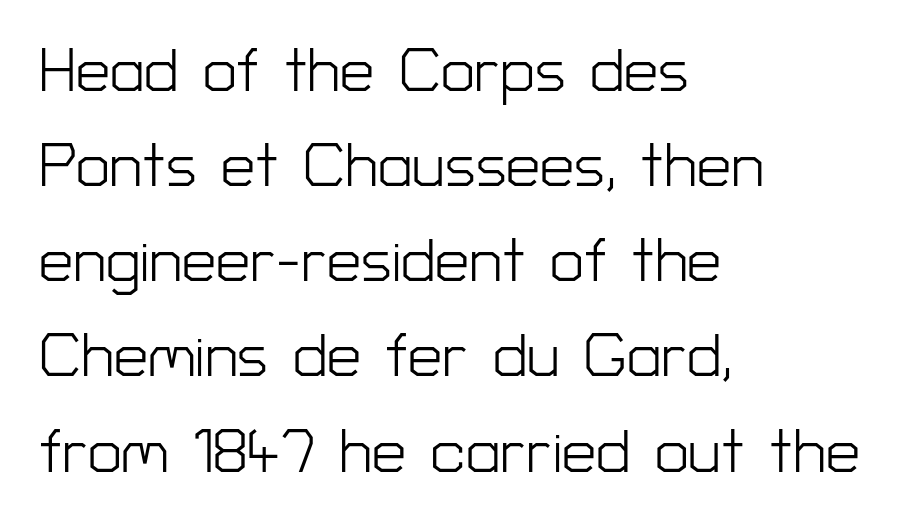
{"serif": "no", "italic": "no", "bold": "no", "weight": "light", "width": "normal", "stroke_contrast": "low", "x_height": "medium", "monospaced": "no", "underline": "no", "align": "left", "line_spacing": "normal", "line_spacing_ratio": 1.56, "letter_spacing": "normal", "letter_spacing_em": 0.0, "glyph_px": 61}
